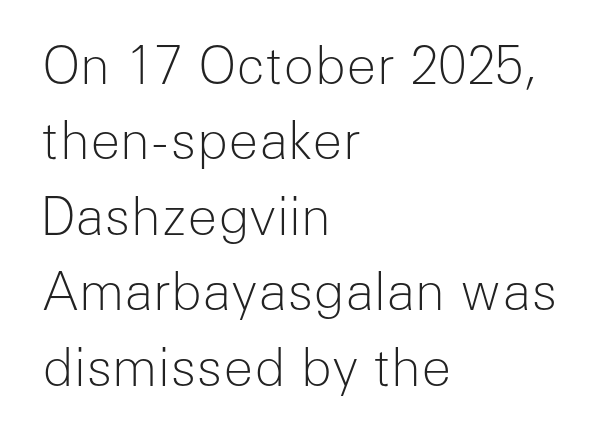
It's the straight-up-and-down kind of type. Layout note: lines flush left. The typesetting does not lean heavy: it is not bold. One glance says typical: line gaps are just what's usual. Standard letterfit; no display-style spreading of the glyphs. A bare baseline throughout the passage.
